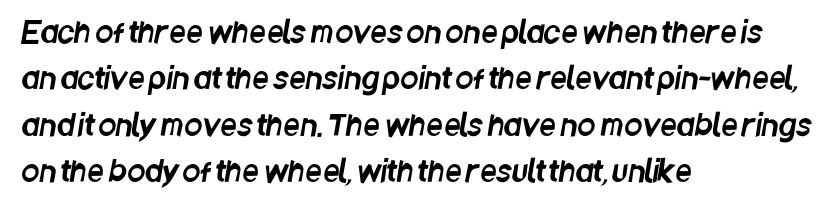
{"serif": "no", "width": "condensed", "stroke_contrast": "low", "x_height": "large", "monospaced": "no", "underline": "no", "align": "left", "line_spacing": "normal", "line_spacing_ratio": 1.6, "letter_spacing": "normal", "letter_spacing_em": 0.0, "glyph_px": 29}
